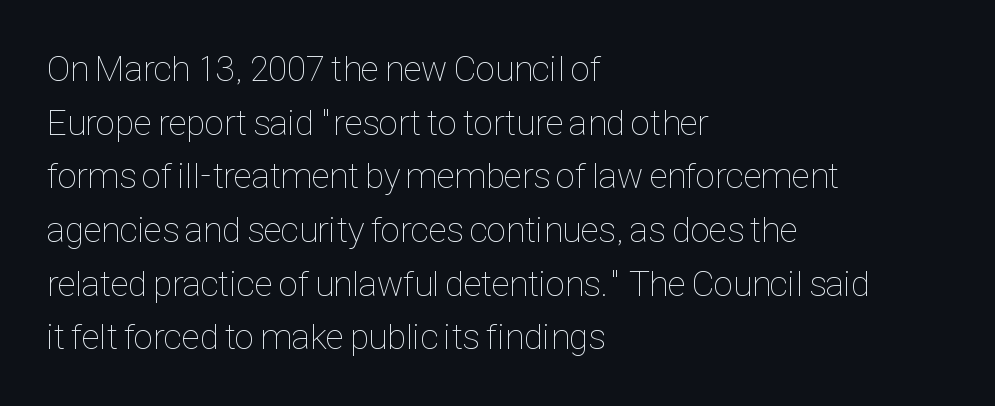
Q: Is the text bold? A: No.
Q: Is the text italic (slanted)? A: No, it is upright.
Q: Is the text underlined? A: No.
Q: How is the paragraph aligned? A: Left-aligned.
Q: Is the spacing between letters normal or unusually wide? A: Normal.
Q: Is the spacing between lines tight, normal or loose? A: Normal.
Q: Width (condensed, normal, or wide)? A: Condensed.
Q: Stroke contrast? A: Low.
Q: x-height? A: Medium.
Q: Monospaced? A: No.
